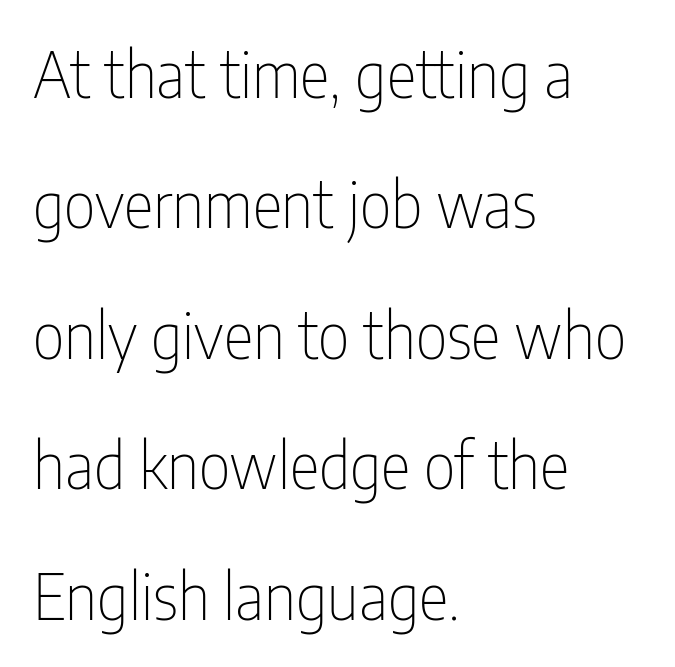
The image shows 63 px thin, condensed sans-serif type, upright; set left-aligned, loose line spacing (2.07x), normal letter spacing, not underlined; low stroke contrast and a medium x-height.
